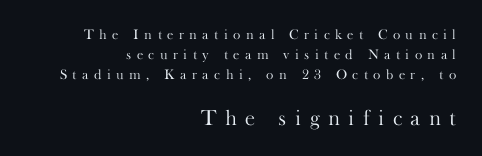
The image shows 22 px text type, upright; set right-aligned, normal line spacing (1.43x), unusually wide letter spacing (+0.39 em), not underlined; the second (bottom) block is 1.57x larger.
